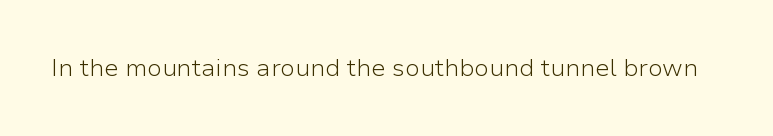
{"italic": "no", "bold": "no", "underline": "no", "letter_spacing": "normal", "letter_spacing_em": 0.0, "glyph_px": 24}
